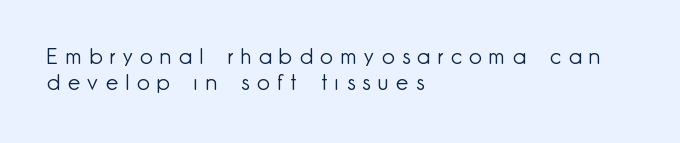
Q: Is the text bold? A: No.
Q: Is the text italic (slanted)? A: No, it is upright.
Q: Is the text underlined? A: No.
Q: How is the paragraph aligned? A: Left-aligned.
Q: Is the spacing between letters normal or unusually wide? A: Unusually wide.
